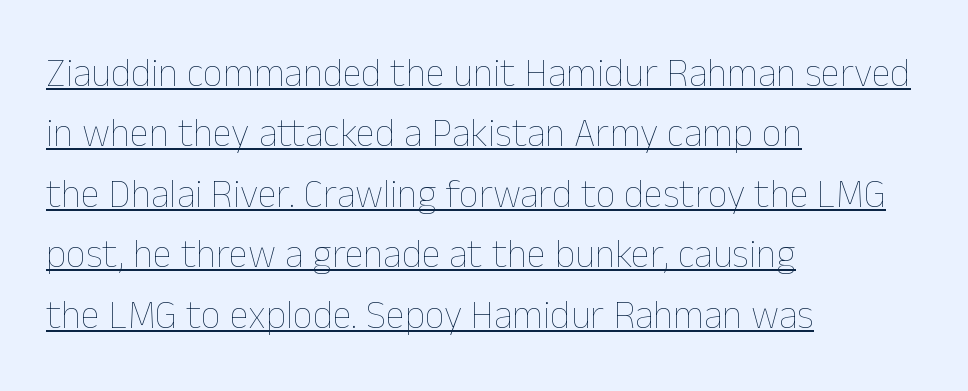
Caption: standard tracking, unaltered. The face looks like a standard text weight, possibly lighter. The face used here is proportionally spaced, like ordinary book or web type. The passage is arranged the way most books set body copy — flush left. You can see a thin bar hugging the bottom of the glyphs.
